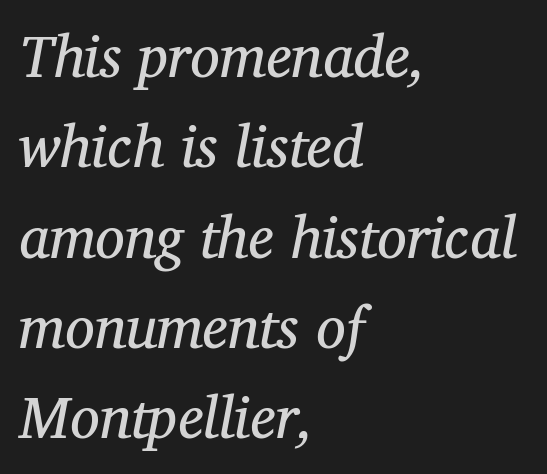
Q: Is the text bold? A: No.
Q: Is the text italic (slanted)? A: Yes, it leans right by about 12 degrees.
Q: Is the typeface a serif or a sans-serif typeface? A: Serif.
Q: Is the text underlined? A: No.
Q: How is the paragraph aligned? A: Left-aligned.
Q: Is the spacing between letters normal or unusually wide? A: Normal.
Q: Is the spacing between lines tight, normal or loose? A: Normal.
Q: Width (condensed, normal, or wide)? A: Normal.
Q: Stroke contrast? A: Medium.
Q: x-height? A: Medium.
Q: Monospaced? A: No.
